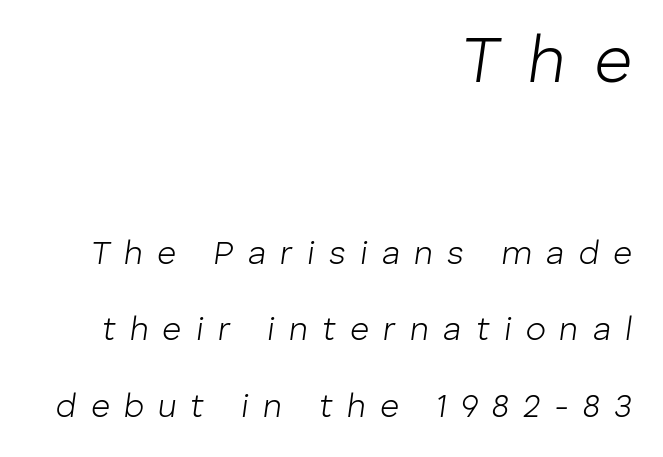
Q: Is the text bold? A: No.
Q: Is the text italic (slanted)? A: Yes, it leans right by about 8 degrees.
Q: Is the text underlined? A: No.
Q: How is the paragraph aligned? A: Right-aligned.
Q: Is the spacing between letters normal or unusually wide? A: Unusually wide.
Q: Is the spacing between lines tight, normal or loose? A: Loose.
Q: Which block of text is set in a larger size, the first (top) or the second (bottom)? A: The first (top) one.
Q: Width (condensed, normal, or wide)? A: Normal.
Q: Stroke contrast? A: Low.
Q: x-height? A: Medium.
Q: Monospaced? A: No.
